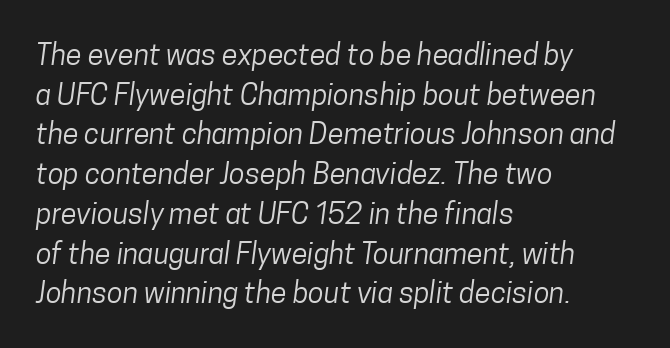
These lines are composed in type without serifs. The rendering uses a moderate line-height, typical for paragraphs. Spacing between characters is what you'd get straight out of the box. Descender tails drop into unmarked territory. Layout note: lines flush left.
